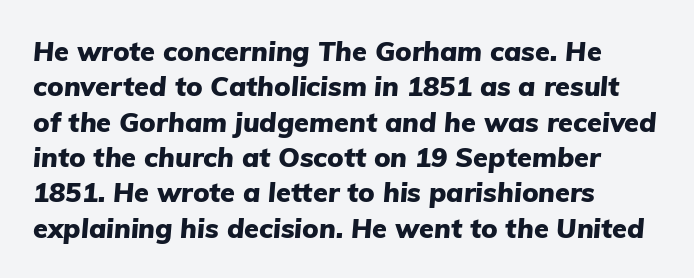
Q: Is the text bold? A: Yes.
Q: Is the text italic (slanted)? A: Yes, it leans right by about 5 degrees.
Q: Is the text underlined? A: No.
Q: How is the paragraph aligned? A: Left-aligned.
Q: Is the spacing between letters normal or unusually wide? A: Normal.
Q: Is the spacing between lines tight, normal or loose? A: Normal.
